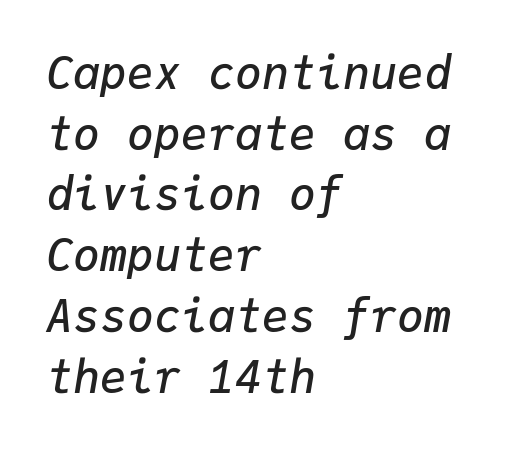
Q: Is the text bold? A: Semi-bold.
Q: Is the text italic (slanted)? A: Yes, it leans right by about 9 degrees.
Q: Is the text underlined? A: No.
Q: How is the paragraph aligned? A: Left-aligned.
Q: Is the spacing between letters normal or unusually wide? A: Normal.
Q: Is the spacing between lines tight, normal or loose? A: Normal.
Q: Width (condensed, normal, or wide)? A: Normal.
Q: Stroke contrast? A: Low.
Q: x-height? A: Medium.
Q: Monospaced? A: Yes.
